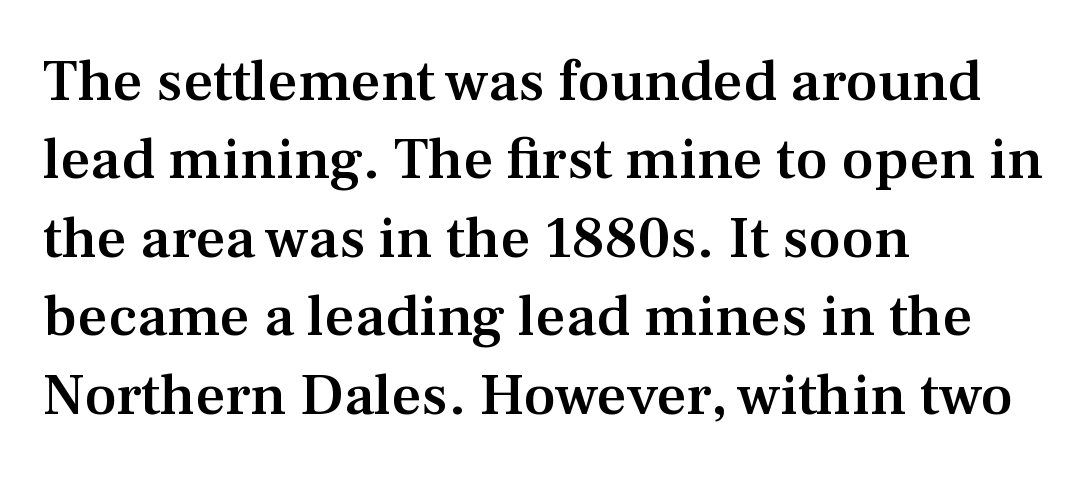
Q: Is the text bold? A: Semi-bold.
Q: Is the text italic (slanted)? A: No, it is upright.
Q: Is the typeface a serif or a sans-serif typeface? A: Serif.
Q: Is the text underlined? A: No.
Q: How is the paragraph aligned? A: Left-aligned.
Q: Is the spacing between letters normal or unusually wide? A: Normal.
Q: Is the spacing between lines tight, normal or loose? A: Normal.
Q: Width (condensed, normal, or wide)? A: Normal.
Q: Stroke contrast? A: Medium.
Q: x-height? A: Medium.
Q: Monospaced? A: No.
